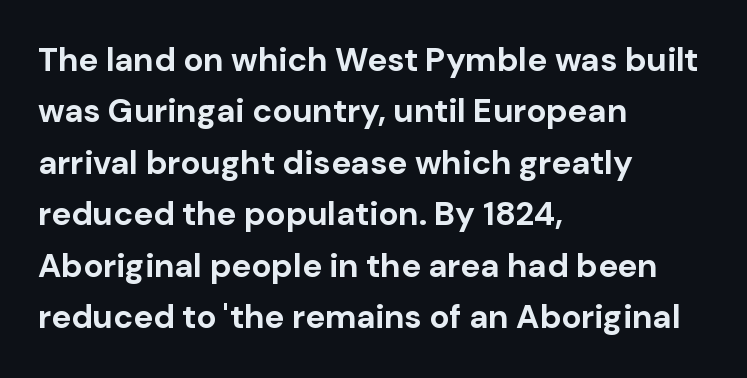
Q: Is the text bold? A: Yes.
Q: Is the text italic (slanted)? A: No, it is upright.
Q: Is the typeface a serif or a sans-serif typeface? A: Sans-serif.
Q: Is the text underlined? A: No.
Q: How is the paragraph aligned? A: Left-aligned.
Q: Is the spacing between letters normal or unusually wide? A: Normal.
Q: Is the spacing between lines tight, normal or loose? A: Normal.
Q: Width (condensed, normal, or wide)? A: Normal.
Q: Stroke contrast? A: Low.
Q: x-height? A: Medium.
Q: Monospaced? A: No.
